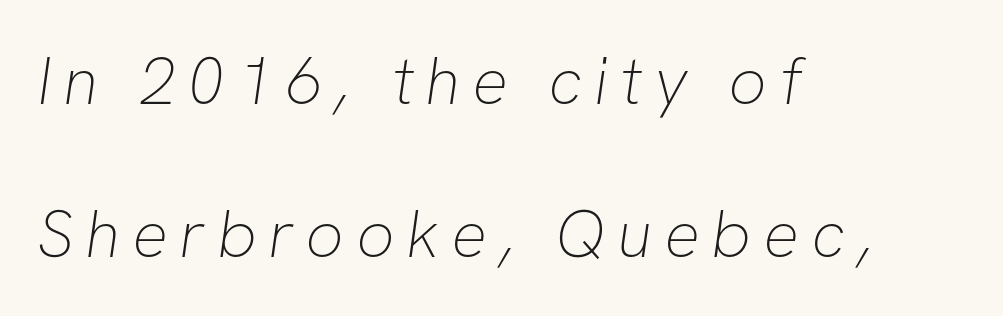
{"serif": "no", "bold": "no", "weight": "thin", "width": "normal", "stroke_contrast": "low", "x_height": "medium", "monospaced": "no", "underline": "no", "align": "left", "line_spacing": "loose", "line_spacing_ratio": 2.29, "glyph_px": 67}
